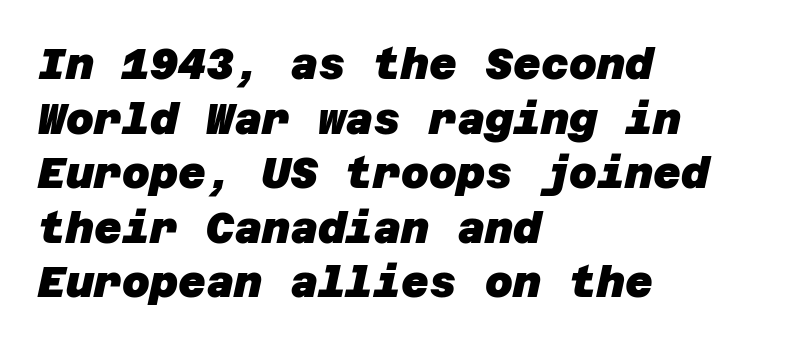
{"serif": "no", "bold": "yes", "weight": "heavy", "width": "normal", "stroke_contrast": "low", "x_height": "large", "underline": "no", "align": "left", "line_spacing": "normal", "line_spacing_ratio": 1.27, "letter_spacing": "normal", "letter_spacing_em": 0.0, "glyph_px": 43}
